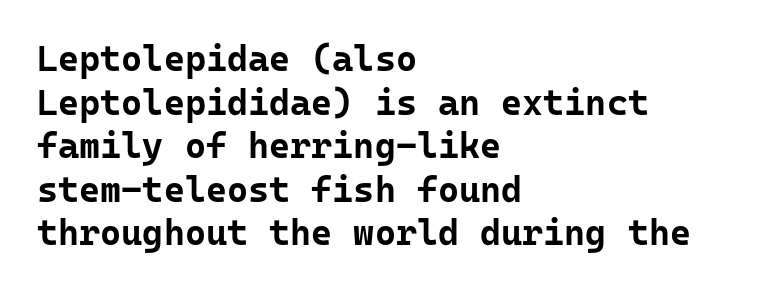
The image shows 36 px bold sans-serif type, upright; set left-aligned, line spacing 1.21x, normal letter spacing, not underlined; low stroke contrast and a medium x-height.
